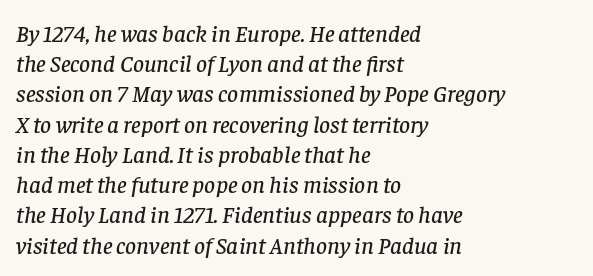
{"italic": "yes", "lean": "right", "slant_degrees": 8, "underline": "no", "align": "left", "line_spacing": "normal", "line_spacing_ratio": 1.26, "letter_spacing": "normal", "letter_spacing_em": 0.0, "glyph_px": 24}
